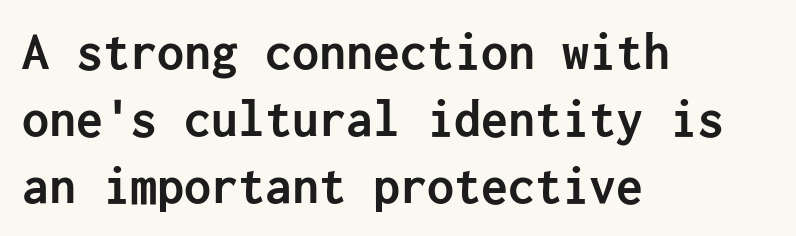
Q: Is the text bold? A: Yes.
Q: Is the text italic (slanted)? A: No, it is upright.
Q: Is the typeface a serif or a sans-serif typeface? A: Sans-serif.
Q: Is the text underlined? A: No.
Q: How is the paragraph aligned? A: Left-aligned.
Q: Is the spacing between letters normal or unusually wide? A: Normal.
Q: Width (condensed, normal, or wide)? A: Normal.
Q: Stroke contrast? A: Low.
Q: x-height? A: Medium.
